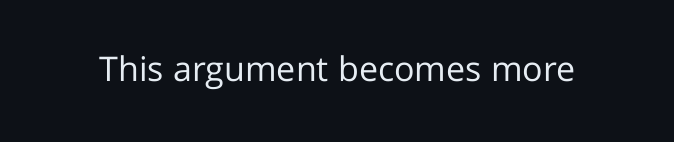
{"serif": "no", "italic": "no", "bold": "no", "weight": "regular", "width": "normal", "stroke_contrast": "low", "x_height": "medium", "monospaced": "no", "underline": "no", "letter_spacing": "normal", "letter_spacing_em": 0.0, "glyph_px": 34}
